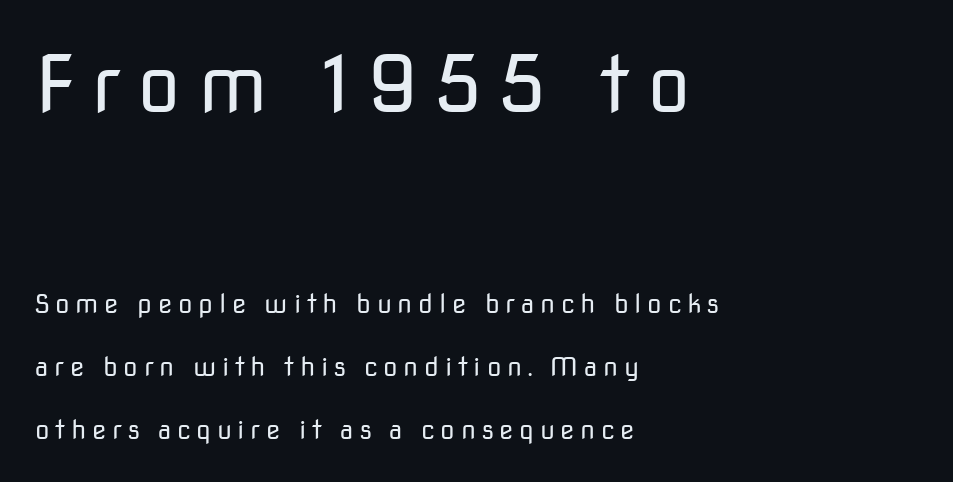
The image shows 78 px regular-weight sans-serif type, upright; set left-aligned, loose line spacing (2.43x), unusually wide letter spacing (+0.22 em), not underlined; the first (top) block is 3.0x larger; low stroke contrast and a medium x-height.
